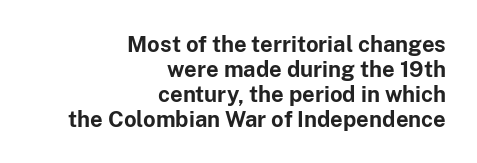
{"italic": "no", "bold": "yes", "underline": "no", "align": "right", "line_spacing": "tight", "line_spacing_ratio": 1.13, "letter_spacing": "normal", "letter_spacing_em": 0.0, "glyph_px": 22}
